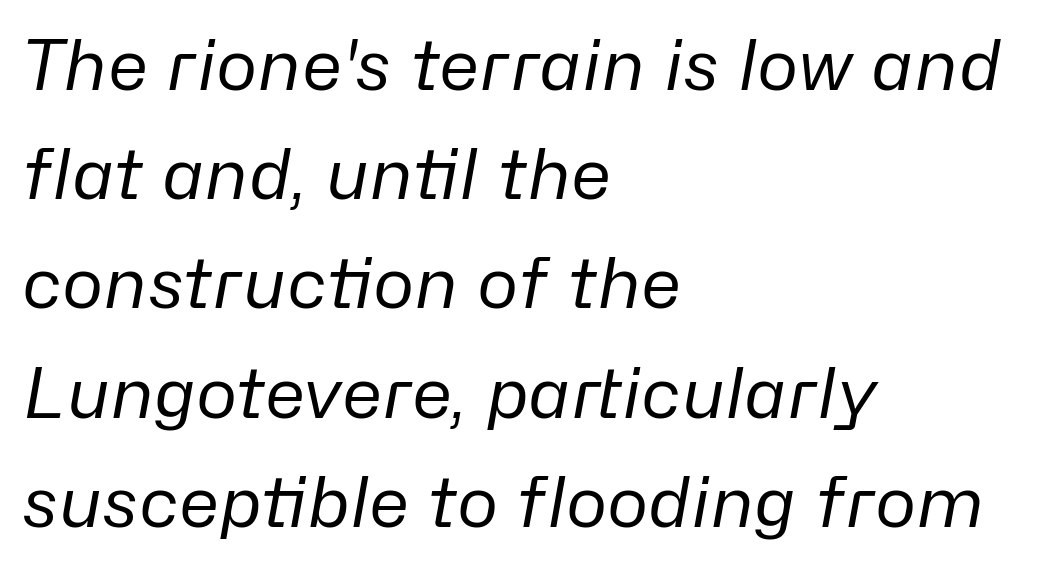
The image shows 70 px regular-weight type, italic (leaning right); set left-aligned, normal line spacing (1.56x), normal letter spacing, not underlined; low stroke contrast and a medium x-height.
